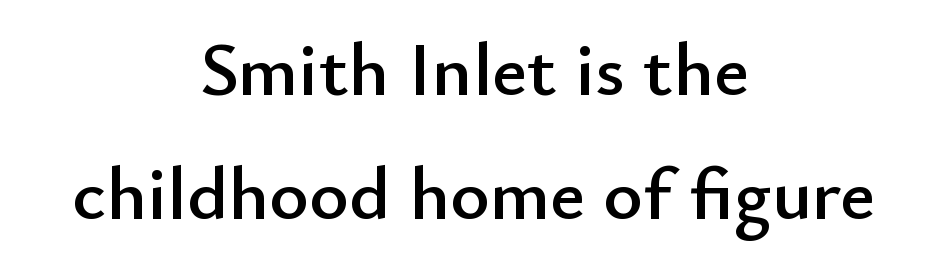
The image shows 76 px sans-serif type, upright; set centered, normal line spacing (1.63x), normal letter spacing, not underlined; low stroke contrast and a small x-height.
